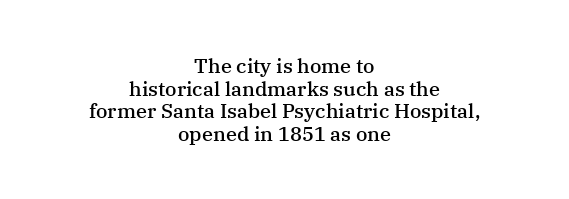
{"italic": "no", "bold": "semi", "underline": "no", "align": "center", "line_spacing": "tight", "line_spacing_ratio": 1.13, "letter_spacing": "normal", "letter_spacing_em": 0.0, "glyph_px": 20}
